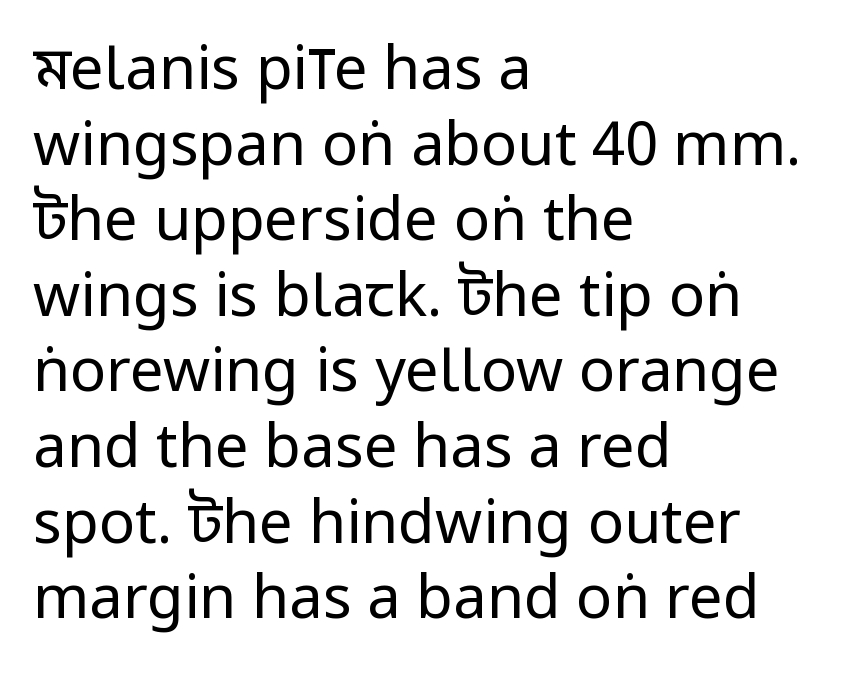
The image shows 60 px regular-weight, condensed sans-serif type, upright; set left-aligned, normal line spacing (1.26x), normal letter spacing, not underlined; low stroke contrast.
